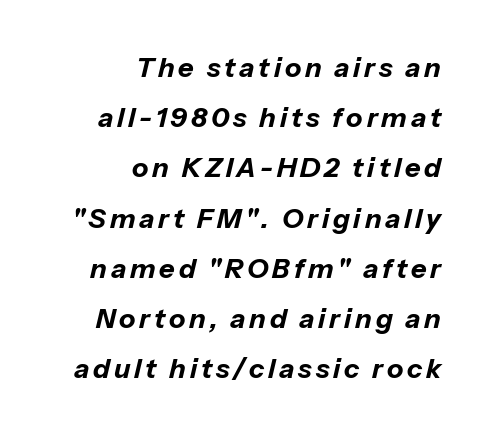
The text carries the slant typical of an italic or oblique font. If you drew a ruler down the right edge, every line would touch it. Typographic density is high because the face is bold. Underlining? Definitely not there.
